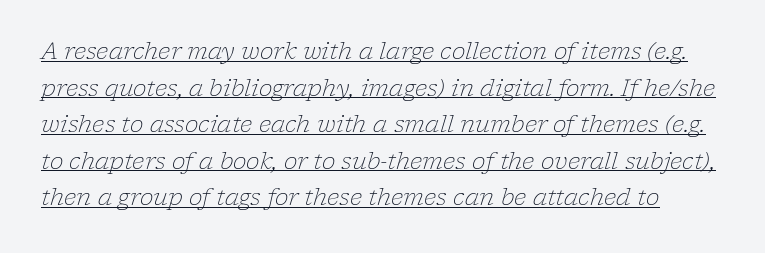
{"italic": "yes", "lean": "right", "slant_degrees": 17, "bold": "no", "underline": "yes", "line_spacing": "normal", "line_spacing_ratio": 1.59, "letter_spacing": "normal", "letter_spacing_em": 0.0, "glyph_px": 23}
